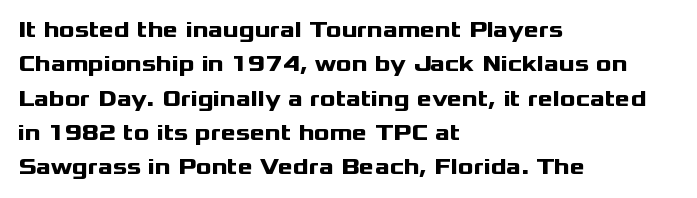
The image shows 23 px bold type, upright; set left-aligned, normal line spacing (1.49x), normal letter spacing, not underlined.
